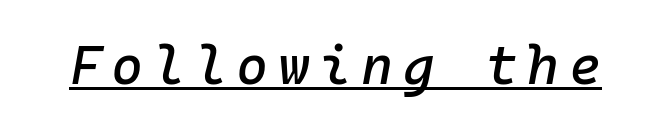
It's the slanting kind of type. Fixed-width glyphs throughout — classic coding-font behaviour. Like a heading marked for emphasis, these lines bear an underscore.
